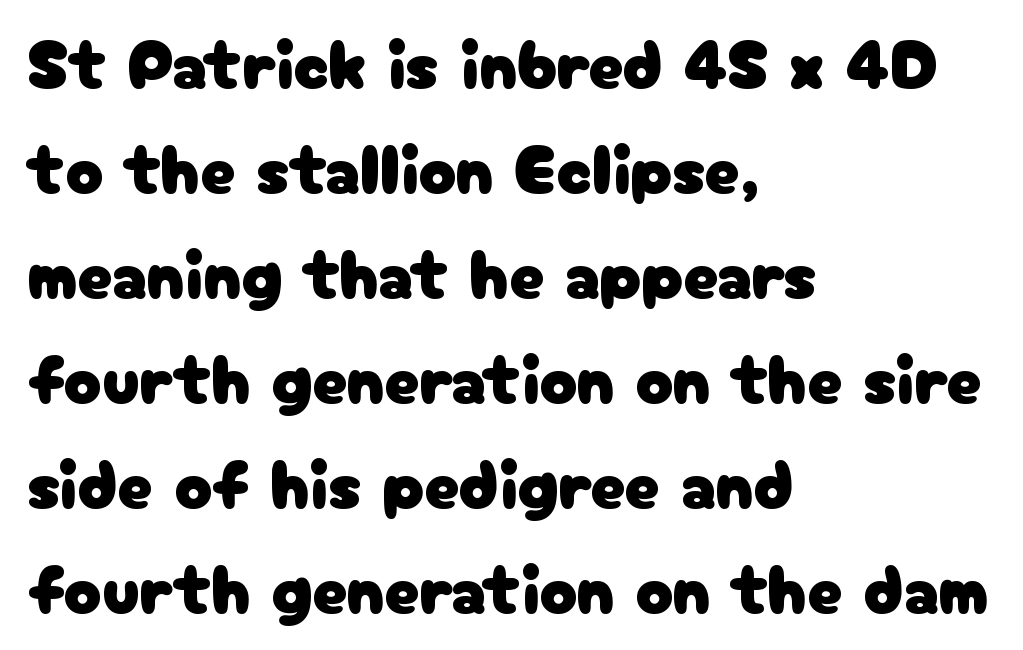
Q: Is the text italic (slanted)? A: No, it is upright.
Q: Is the typeface a serif or a sans-serif typeface? A: Sans-serif.
Q: Is the text underlined? A: No.
Q: How is the paragraph aligned? A: Left-aligned.
Q: Is the spacing between letters normal or unusually wide? A: Normal.
Q: Is the spacing between lines tight, normal or loose? A: Normal.
Q: Width (condensed, normal, or wide)? A: Normal.
Q: Stroke contrast? A: Low.
Q: x-height? A: Medium.
Q: Monospaced? A: No.
